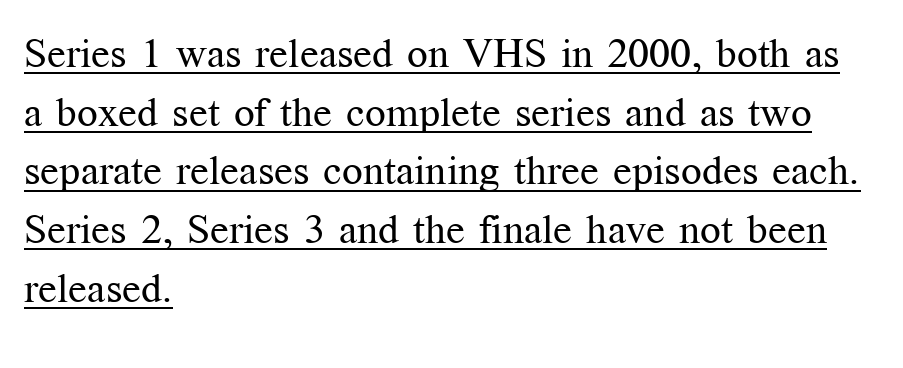
The image shows 41 px regular-weight serif type, upright; set left-aligned, normal line spacing (1.43x), normal letter spacing, underlined; medium stroke contrast and a medium x-height.
